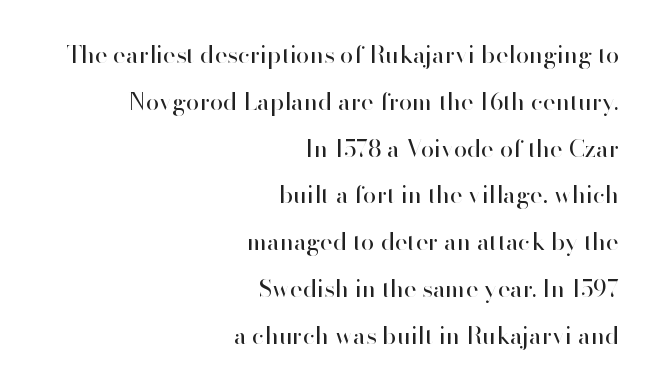
The image shows 24 px text type, upright; set right-aligned, loose line spacing (1.95x), normal letter spacing, not underlined.
